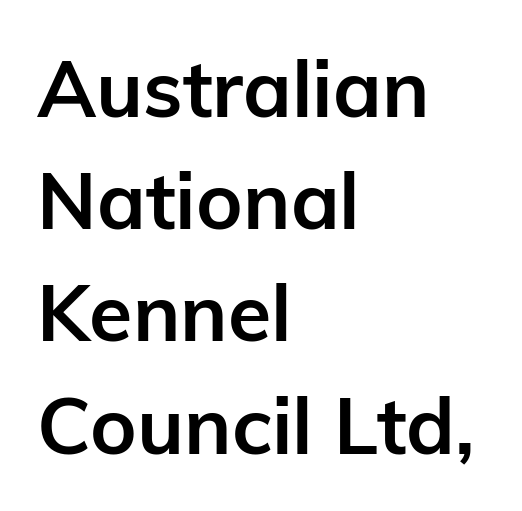
The image shows 79 px semibold sans-serif type, upright; set left-aligned, normal line spacing (1.42x), normal letter spacing, not underlined; low stroke contrast and a medium x-height.
